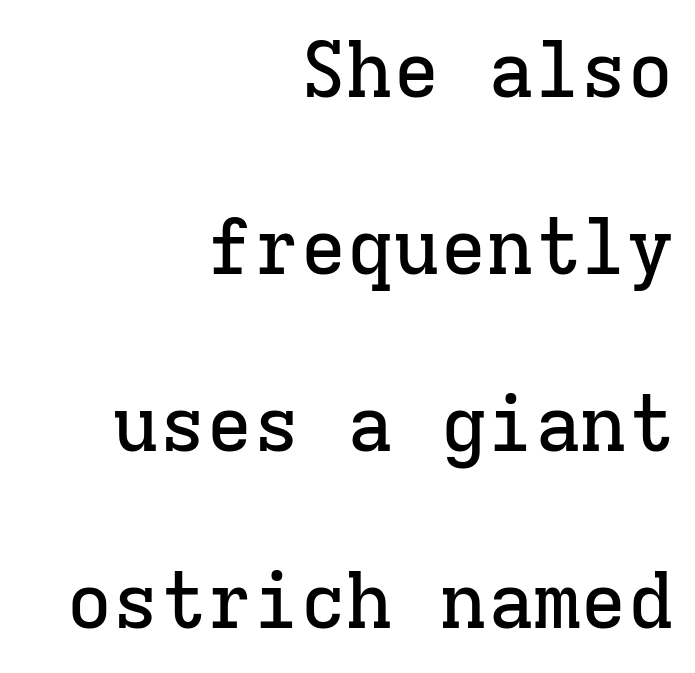
Characters remain perfectly vertical along every line. A typesetter would call this leading open, well beyond the default. Here the designer chose a console-style face with uniform glyph widths. In terms of letterform style, serifs are clearly present. The strip under each line holds only bare page. This sample uses plain, unmodified letter spacing.
